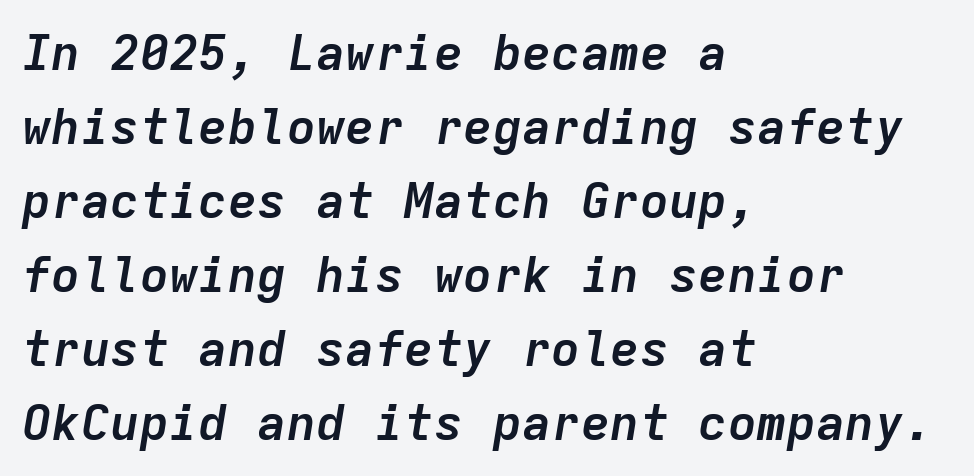
The font's italic variant was chosen for this text. Every character here occupies the same horizontal width, giving the sample a typewriter-like rhythm. A typesetter would call this zero additional tracking. Rows of type keep a routine distance in the vertical direction. Horizontally, the lines are justified to the leading edge only.
